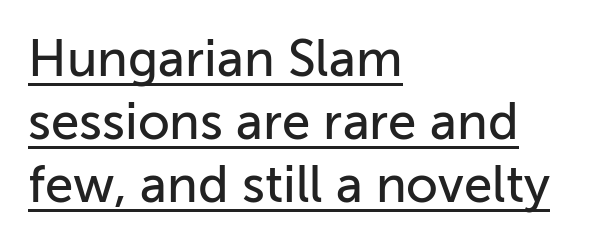
The image shows 51 px sans-serif type, upright; set left-aligned, line spacing 1.24x, normal letter spacing, underlined; low stroke contrast and a medium x-height.
